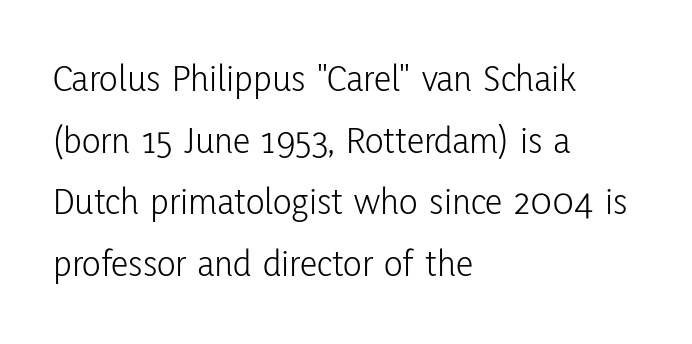
Leftover space on each line is placed entirely after the last word. The specimen omits any rule beneath the text block's lines. Line spacing here is normal. No italicization has been applied; the sample stays upright. The letterforms sit shoulder to shoulder at normal distance. Character widths vary here, with narrow letters taking less room than wide ones.
